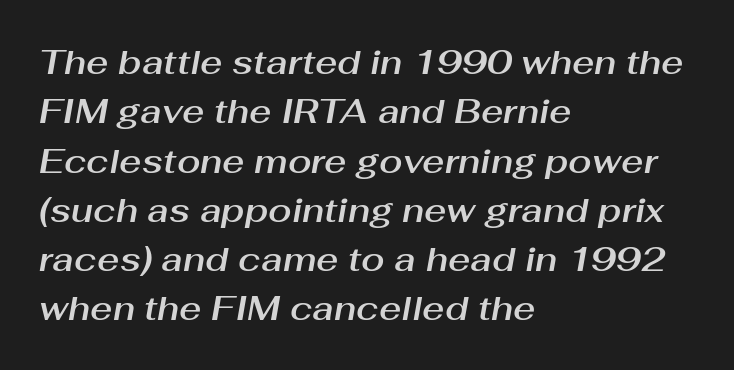
The image shows 34 px text type, italic (leaning right); set left-aligned, normal line spacing (1.45x), normal letter spacing, not underlined; medium stroke contrast and a medium x-height.
